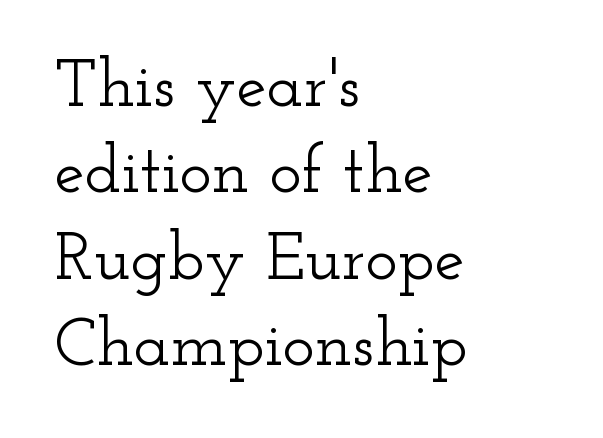
The image shows 68 px wide serif type, upright; set left-aligned, normal line spacing (1.27x), normal letter spacing, not underlined; low stroke contrast and a small x-height.
